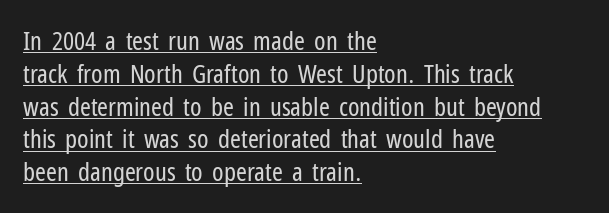
Is the stroke heavy? The answer is a plain regular-or-lighter. In terms of posture, this sample is upright. The face used here is rendered with its standard letterfit. The lines sit at an ordinary, default distance from one another. Descenders here cross a horizontal rule under the line.
